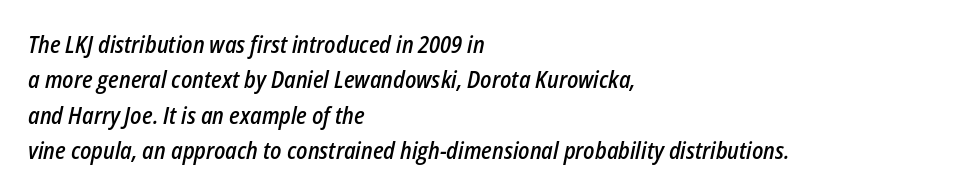
The image shows 23 px text type, italic (leaning right); set left-aligned, normal line spacing (1.54x), normal letter spacing, not underlined.
